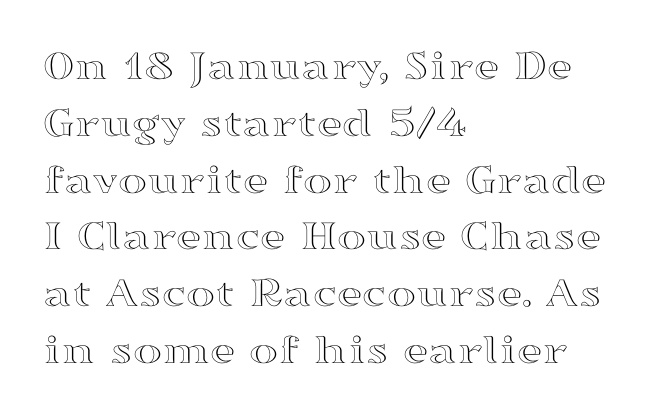
{"italic": "no", "width": "wide", "x_height": "medium", "monospaced": "no", "underline": "no", "align": "left", "line_spacing": "normal", "line_spacing_ratio": 1.29, "letter_spacing": "normal", "letter_spacing_em": 0.0, "glyph_px": 44}
